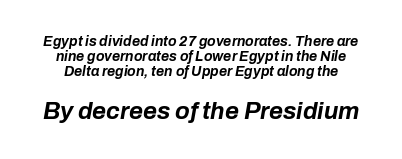
{"italic": "yes", "lean": "right", "slant_degrees": 10, "bold": "yes", "underline": "no", "line_spacing": "tight", "line_spacing_ratio": 1.07, "letter_spacing": "normal", "letter_spacing_em": 0.0, "larger_block": "second", "size_ratio": 1.71, "glyph_px": 24}
